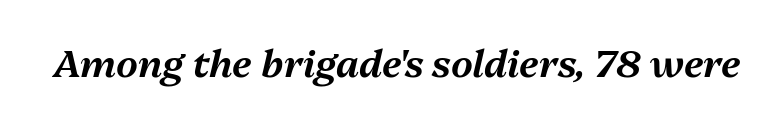
{"italic": "yes", "lean": "right", "slant_degrees": 13, "width": "normal", "stroke_contrast": "medium", "x_height": "medium", "monospaced": "no", "underline": "no", "letter_spacing": "normal", "letter_spacing_em": 0.0, "glyph_px": 38}
